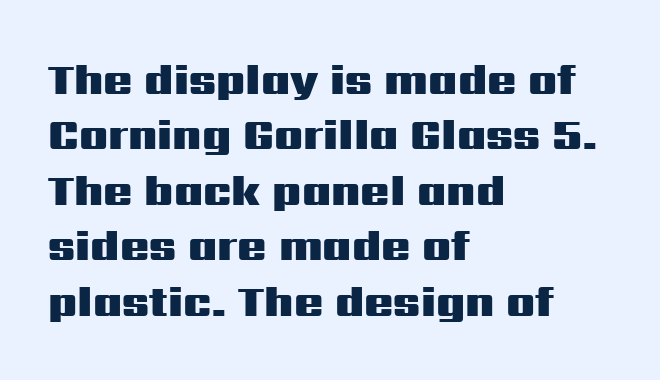
Posture: straight, roman, zero tilt. Just letters on the line, the space beneath them empty. Leading matches the norm, producing a regular column. Looks like regular typesetting: each glyph gets only the width it needs. What stands out about the letter spacing? Nothing — it is the standard amount.
